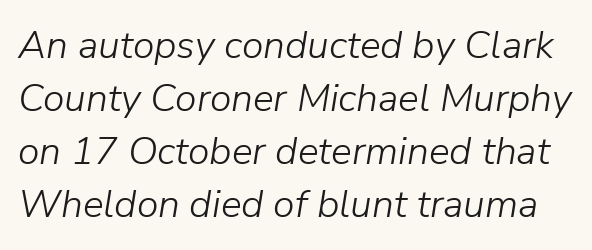
Nothing heavy about these letters — not bold at all. A typesetter would call this proportional, since set widths differ per character. Vertically, the passage feels balanced, rows spaced as you'd expect. The tracking reads as untouched default to a designer's eye.
